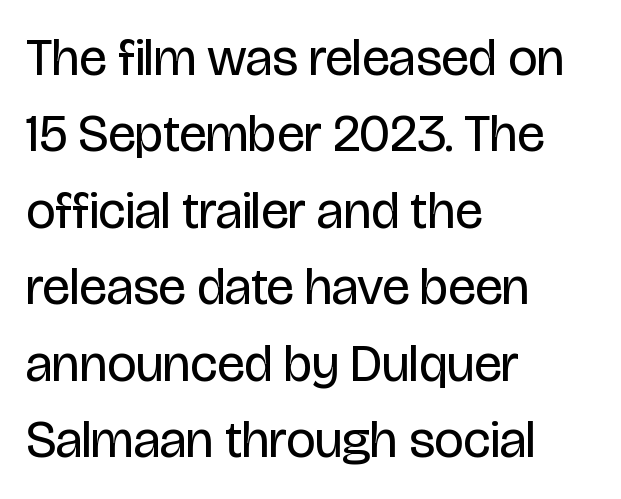
The image shows 52 px regular-weight, condensed sans-serif type, upright; set left-aligned, normal line spacing (1.47x), normal letter spacing, not underlined; low stroke contrast and a large x-height.
